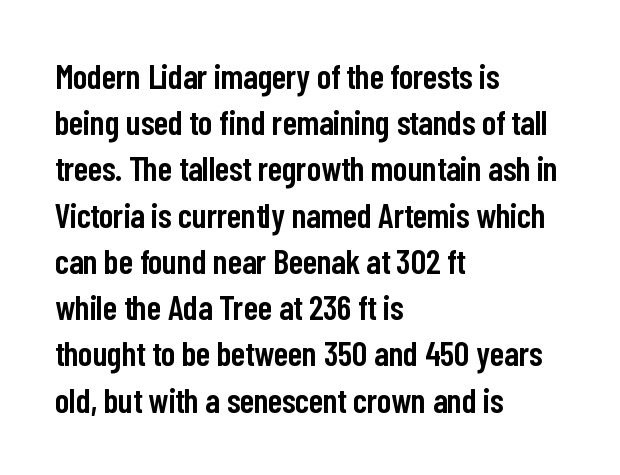
These lines are rendered in a variable-pitch font. In terms of letterform style, serifs are entirely absent. Left-aligned paragraph, ragged on the right. Just letters on the line, the space beneath them empty. The designer left line spacing at the default.
